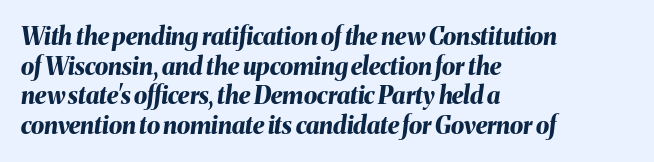
Q: Is the text bold? A: Yes.
Q: Is the text italic (slanted)? A: Yes, it leans right by about 8 degrees.
Q: Is the text underlined? A: No.
Q: How is the paragraph aligned? A: Left-aligned.
Q: Is the spacing between letters normal or unusually wide? A: Normal.
